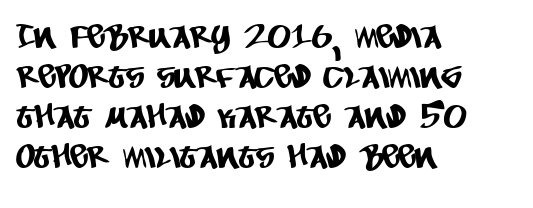
Words appear dense and cohesive because spacing is normal. Bare-footed words on every line. Think of a printed novel: that variable character pitch is what you see here. The passage is arranged the way most books set body copy — flush left. The designer went with a sans here, leaving each stem footless.
